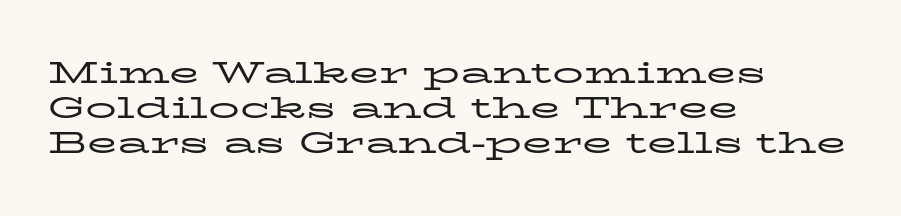
{"serif": "yes", "italic": "no", "bold": "no", "weight": "regular", "width": "wide", "stroke_contrast": "low", "x_height": "medium", "monospaced": "no", "underline": "no", "align": "left", "line_spacing": "tight", "line_spacing_ratio": 1.13, "letter_spacing": "normal", "letter_spacing_em": 0.0, "glyph_px": 31}
